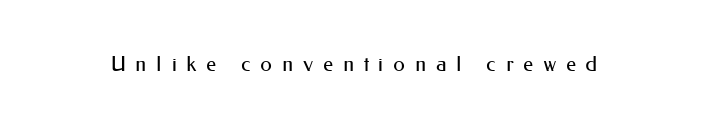
Each row of text sits above clean, open space. Upright lettering throughout. Characters follow at a spacing far wider than the type designer built in. The letters look calm and open, with moderate or lighter stems.
